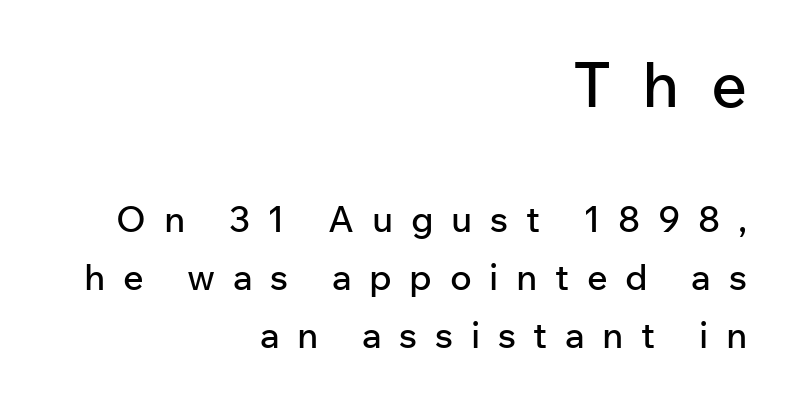
The paragraph shown leans on its right margin. To sum up the face: it is a sans, with no serifs. The initial chunk of copy outweighs the following chunk in type size. Regular leading. This is the regular roman posture of the typeface. Honestly, the letter spacing is so wide it's the main thing you notice.
